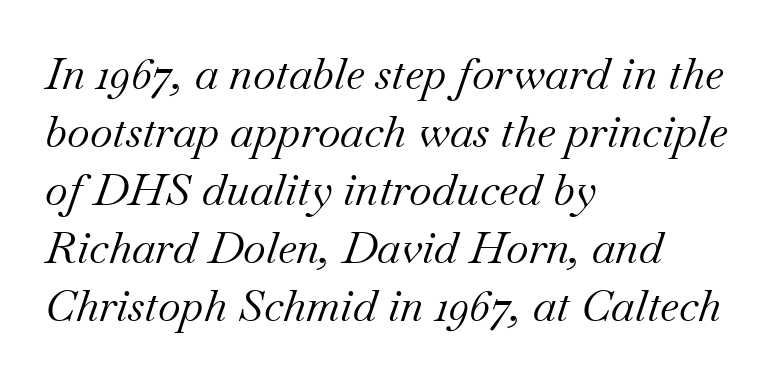
Q: Is the text bold? A: No.
Q: Is the text italic (slanted)? A: Yes, it leans right by about 18 degrees.
Q: Is the typeface a serif or a sans-serif typeface? A: Serif.
Q: Is the text underlined? A: No.
Q: How is the paragraph aligned? A: Left-aligned.
Q: Is the spacing between letters normal or unusually wide? A: Normal.
Q: Is the spacing between lines tight, normal or loose? A: Normal.
Q: Width (condensed, normal, or wide)? A: Normal.
Q: Stroke contrast? A: Medium.
Q: x-height? A: Small.
Q: Monospaced? A: No.
